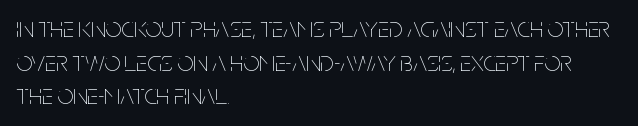
The image shows 28 px thin, condensed type, upright; set left-aligned, line spacing 1.2x, normal letter spacing, not underlined; low stroke contrast and a large x-height.
